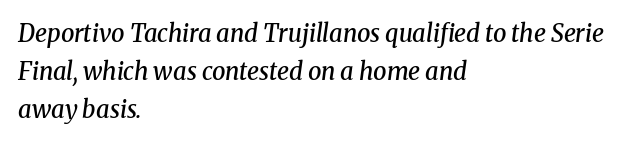
The image shows 24 px text type, italic (leaning right); set left-aligned, normal line spacing (1.59x), normal letter spacing, not underlined.
